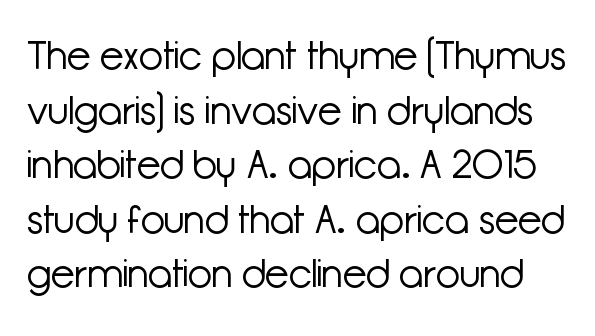
The image shows 39 px light sans-serif type, upright; set normal line spacing (1.4x), normal letter spacing, not underlined; low stroke contrast and a medium x-height.
